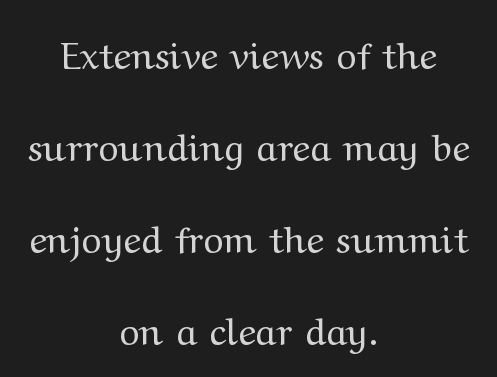
{"serif": "yes", "italic": "no", "bold": "no", "weight": "regular", "width": "wide", "stroke_contrast": "medium", "x_height": "medium", "monospaced": "no", "underline": "no", "align": "center", "line_spacing": "loose", "line_spacing_ratio": 2.42, "letter_spacing": "normal", "letter_spacing_em": 0.0, "glyph_px": 38}
